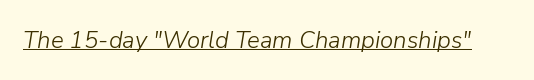
{"italic": "yes", "lean": "right", "slant_degrees": 9, "bold": "no", "underline": "yes", "letter_spacing": "normal", "letter_spacing_em": 0.0, "glyph_px": 24}
